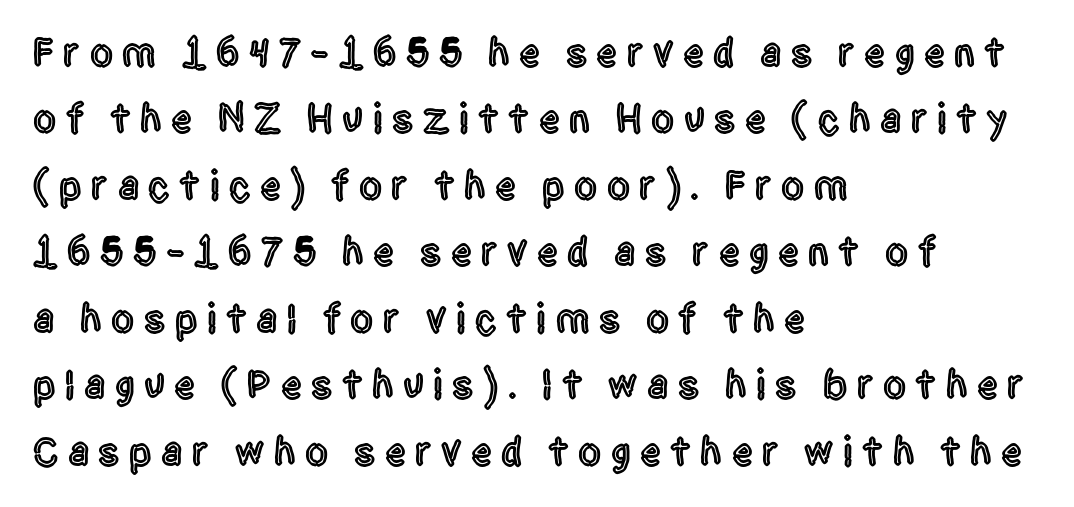
{"serif": "no", "italic": "no", "width": "condensed", "x_height": "large", "monospaced": "no", "underline": "no", "align": "left", "line_spacing": "normal", "line_spacing_ratio": 1.62, "letter_spacing": "wide", "letter_spacing_em": 0.23, "glyph_px": 41}
